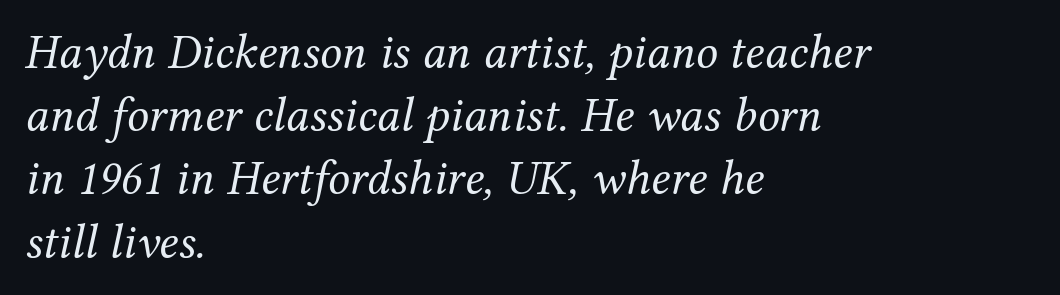
Q: Is the text bold? A: No.
Q: Is the text italic (slanted)? A: Yes, it leans right by about 12 degrees.
Q: Is the typeface a serif or a sans-serif typeface? A: Serif.
Q: Is the text underlined? A: No.
Q: How is the paragraph aligned? A: Left-aligned.
Q: Is the spacing between letters normal or unusually wide? A: Normal.
Q: Is the spacing between lines tight, normal or loose? A: Normal.
Q: Width (condensed, normal, or wide)? A: Normal.
Q: Stroke contrast? A: Medium.
Q: x-height? A: Medium.
Q: Monospaced? A: No.
